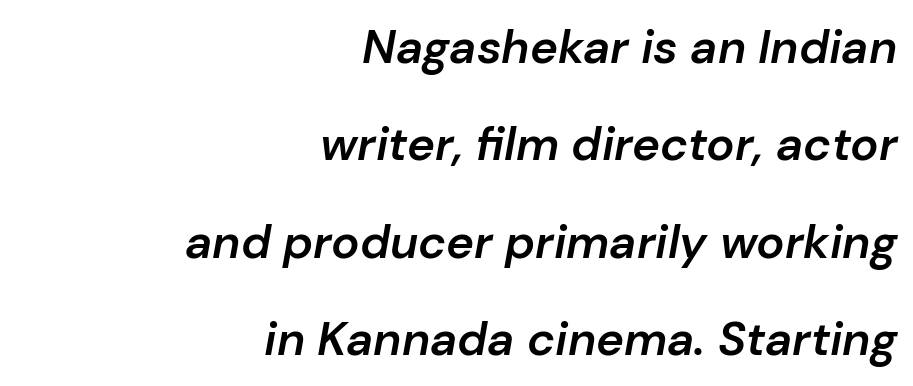
{"italic": "yes", "lean": "right", "slant_degrees": 10, "bold": "semi", "weight": "semibold", "width": "normal", "stroke_contrast": "low", "x_height": "medium", "monospaced": "no", "underline": "no", "align": "right", "line_spacing": "loose", "line_spacing_ratio": 2.07, "letter_spacing": "normal", "letter_spacing_em": 0.0, "glyph_px": 47}
